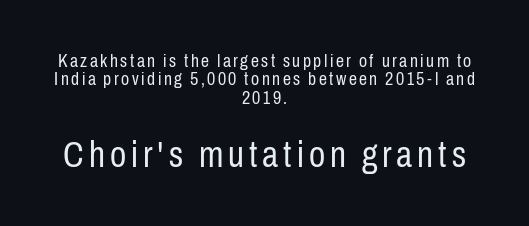
Q: Is the text bold? A: No.
Q: Is the text italic (slanted)? A: No, it is upright.
Q: Is the typeface a serif or a sans-serif typeface? A: Sans-serif.
Q: Is the text underlined? A: No.
Q: How is the paragraph aligned? A: Centered.
Q: Is the spacing between lines tight, normal or loose? A: Tight.
Q: Which block of text is set in a larger size, the first (top) or the second (bottom)? A: The second (bottom) one.
Q: Width (condensed, normal, or wide)? A: Condensed.
Q: Stroke contrast? A: Low.
Q: x-height? A: Medium.
Q: Monospaced? A: No.
